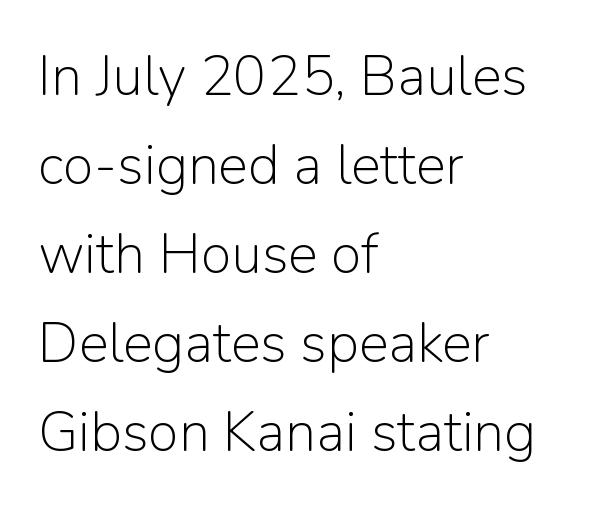
The image shows 56 px light sans-serif type, upright; set left-aligned, normal line spacing (1.59x), normal letter spacing, not underlined; low stroke contrast and a medium x-height.
